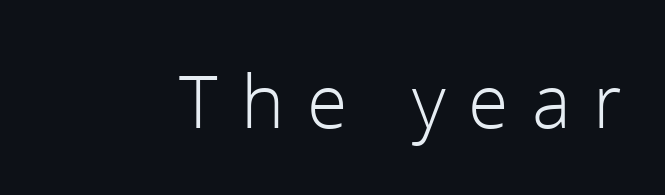
Q: Is the text bold? A: No.
Q: Is the text italic (slanted)? A: No, it is upright.
Q: Is the typeface a serif or a sans-serif typeface? A: Sans-serif.
Q: Is the text underlined? A: No.
Q: Is the spacing between letters normal or unusually wide? A: Unusually wide.
Q: Width (condensed, normal, or wide)? A: Normal.
Q: Stroke contrast? A: Low.
Q: x-height? A: Medium.
Q: Monospaced? A: No.
